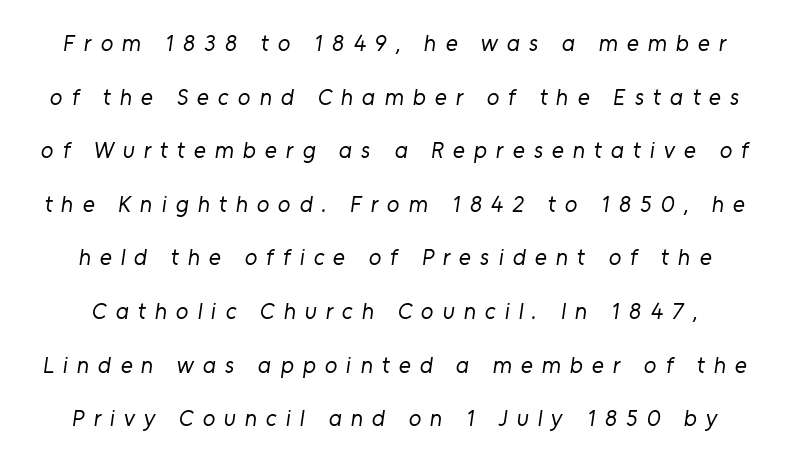
Q: Is the text bold? A: No.
Q: Is the text underlined? A: No.
Q: Is the spacing between letters normal or unusually wide? A: Unusually wide.
Q: Is the spacing between lines tight, normal or loose? A: Loose.
